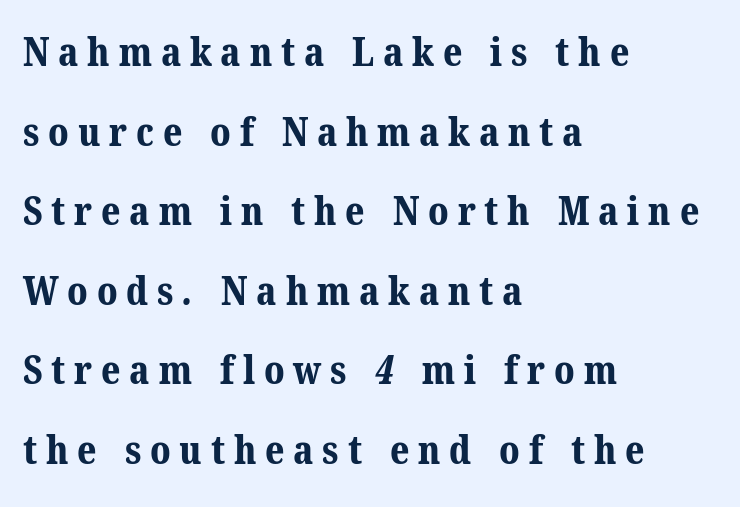
{"serif": "yes", "bold": "yes", "weight": "bold", "width": "normal", "stroke_contrast": "medium", "x_height": "medium", "monospaced": "no", "underline": "no", "align": "left", "line_spacing": "loose", "line_spacing_ratio": 1.99, "letter_spacing": "wide", "letter_spacing_em": 0.22, "glyph_px": 40}
